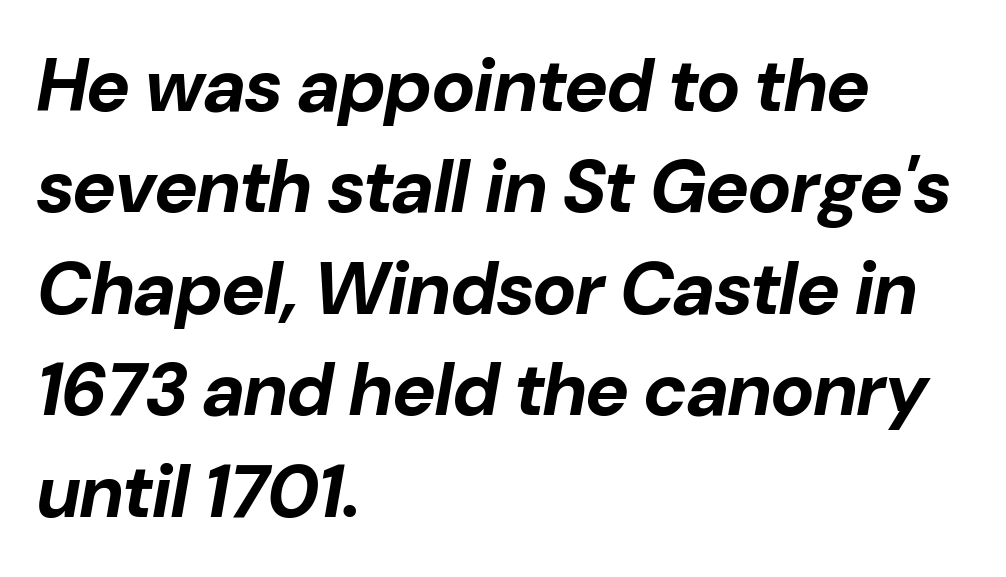
Q: Is the text bold? A: Yes.
Q: Is the text italic (slanted)? A: Yes, it leans right by about 10 degrees.
Q: Is the text underlined? A: No.
Q: How is the paragraph aligned? A: Left-aligned.
Q: Is the spacing between letters normal or unusually wide? A: Normal.
Q: Is the spacing between lines tight, normal or loose? A: Normal.
Q: Width (condensed, normal, or wide)? A: Normal.
Q: Stroke contrast? A: Low.
Q: x-height? A: Medium.
Q: Monospaced? A: No.
